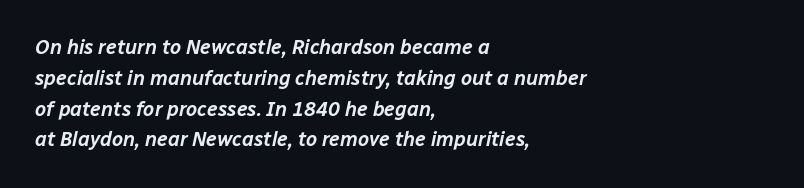
The image shows 20 px text type, italic (leaning right); set left-aligned, normal line spacing (1.54x), normal letter spacing, not underlined.
